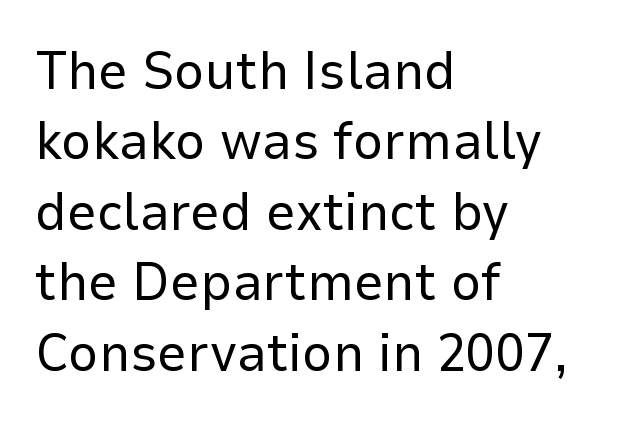
The image shows 53 px regular-weight sans-serif type, upright; set left-aligned, normal line spacing (1.33x), normal letter spacing, not underlined; low stroke contrast and a medium x-height.
